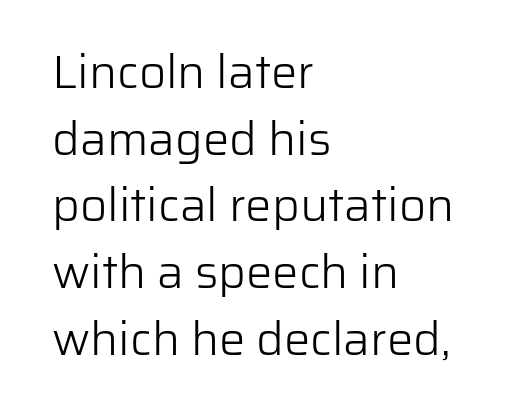
Q: Is the text bold? A: No.
Q: Is the text italic (slanted)? A: No, it is upright.
Q: Is the typeface a serif or a sans-serif typeface? A: Sans-serif.
Q: Is the text underlined? A: No.
Q: How is the paragraph aligned? A: Left-aligned.
Q: Is the spacing between letters normal or unusually wide? A: Normal.
Q: Is the spacing between lines tight, normal or loose? A: Normal.
Q: Width (condensed, normal, or wide)? A: Normal.
Q: Stroke contrast? A: Low.
Q: x-height? A: Medium.
Q: Monospaced? A: No.
